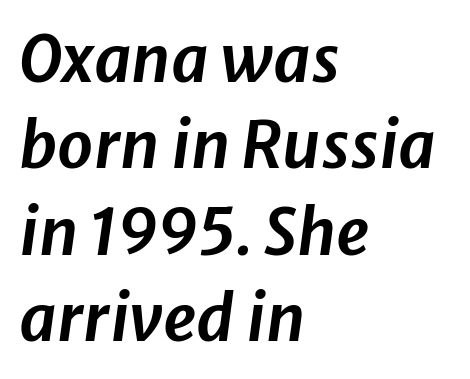
The image shows 64 px text type, italic (leaning right); set left-aligned, normal line spacing (1.35x), normal letter spacing, not underlined; low stroke contrast and a medium x-height.
